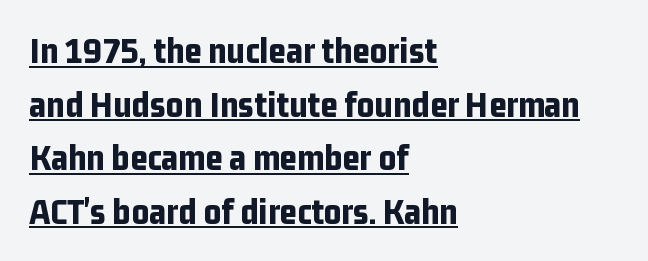
{"serif": "no", "italic": "no", "bold": "yes", "weight": "bold", "width": "condensed", "stroke_contrast": "low", "x_height": "medium", "monospaced": "no", "underline": "yes", "align": "left", "line_spacing": "normal", "line_spacing_ratio": 1.41, "letter_spacing": "normal", "letter_spacing_em": 0.0, "glyph_px": 38}
